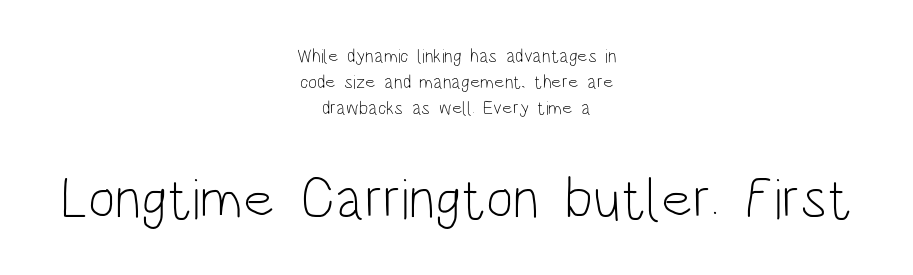
Q: Is the text bold? A: No.
Q: Is the text italic (slanted)? A: No, it is upright.
Q: Is the typeface a serif or a sans-serif typeface? A: Sans-serif.
Q: Is the text underlined? A: No.
Q: How is the paragraph aligned? A: Centered.
Q: Is the spacing between letters normal or unusually wide? A: Normal.
Q: Is the spacing between lines tight, normal or loose? A: Normal.
Q: Which block of text is set in a larger size, the first (top) or the second (bottom)? A: The second (bottom) one.
Q: Width (condensed, normal, or wide)? A: Condensed.
Q: Stroke contrast? A: Low.
Q: x-height? A: Large.
Q: Monospaced? A: No.
